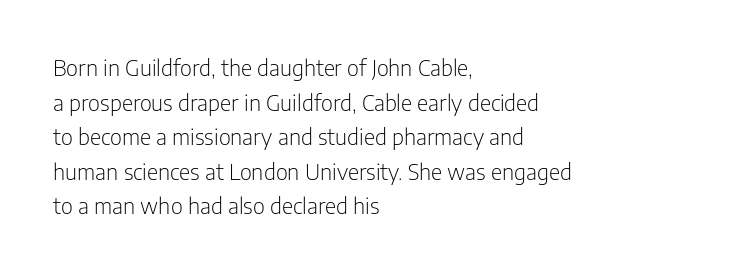
{"italic": "no", "bold": "no", "underline": "no", "align": "left", "line_spacing": "normal", "line_spacing_ratio": 1.57, "letter_spacing": "normal", "letter_spacing_em": 0.0, "glyph_px": 22}
